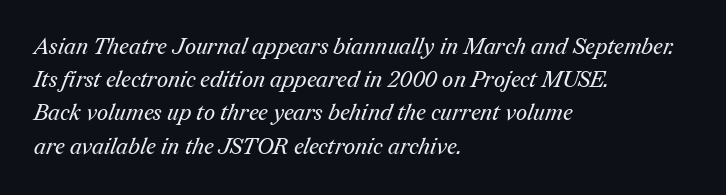
The image shows 22 px text type; set left-aligned, normal line spacing (1.51x), normal letter spacing, not underlined.
